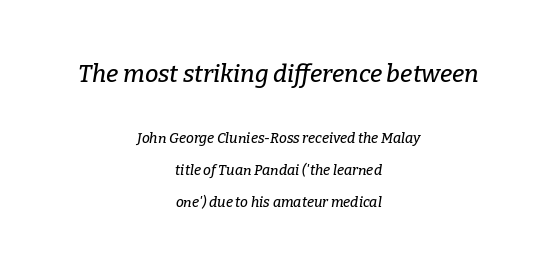
Q: Is the text italic (slanted)? A: Yes, it leans right by about 9 degrees.
Q: Is the text underlined? A: No.
Q: How is the paragraph aligned? A: Centered.
Q: Is the spacing between letters normal or unusually wide? A: Normal.
Q: Is the spacing between lines tight, normal or loose? A: Loose.
Q: Which block of text is set in a larger size, the first (top) or the second (bottom)? A: The first (top) one.
